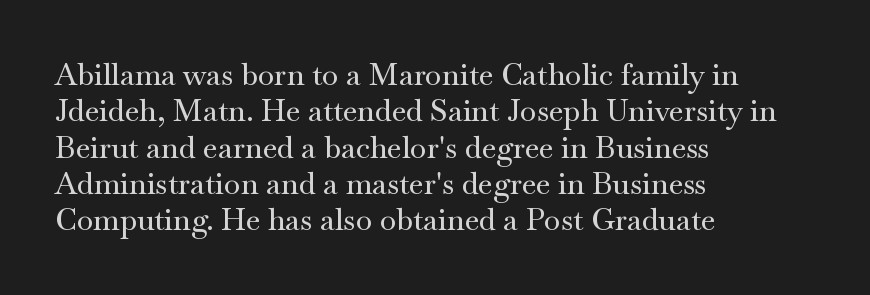
Q: Is the text italic (slanted)? A: No, it is upright.
Q: Is the typeface a serif or a sans-serif typeface? A: Serif.
Q: Is the text underlined? A: No.
Q: How is the paragraph aligned? A: Left-aligned.
Q: Is the spacing between letters normal or unusually wide? A: Normal.
Q: Width (condensed, normal, or wide)? A: Wide.
Q: Stroke contrast? A: Medium.
Q: x-height? A: Small.
Q: Monospaced? A: No.
